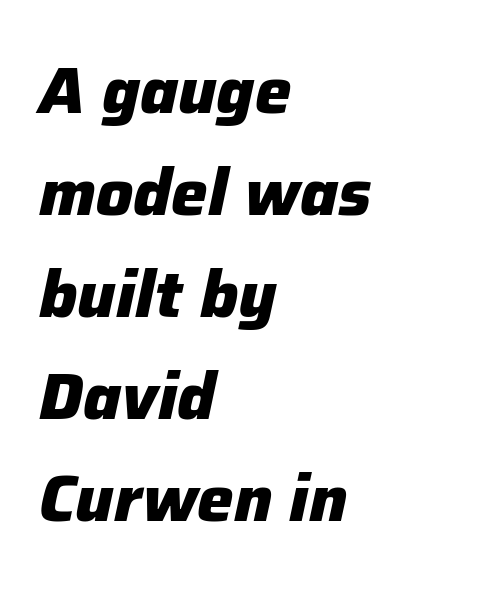
Q: Is the text bold? A: Yes.
Q: Is the text italic (slanted)? A: Yes, it leans right by about 12 degrees.
Q: Is the text underlined? A: No.
Q: How is the paragraph aligned? A: Left-aligned.
Q: Is the spacing between letters normal or unusually wide? A: Normal.
Q: Is the spacing between lines tight, normal or loose? A: Normal.
Q: Width (condensed, normal, or wide)? A: Normal.
Q: Stroke contrast? A: Low.
Q: x-height? A: Medium.
Q: Monospaced? A: No.
